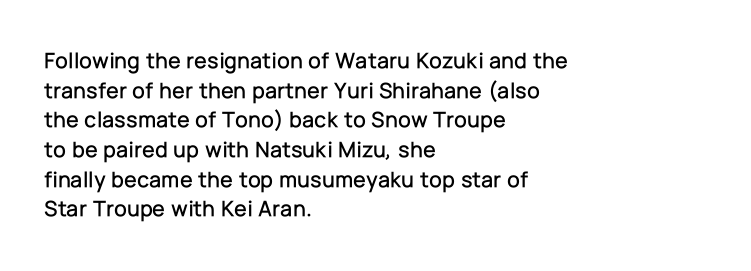
{"italic": "no", "underline": "no", "align": "left", "line_spacing": "normal", "line_spacing_ratio": 1.29, "letter_spacing": "normal", "letter_spacing_em": 0.0, "glyph_px": 23}
